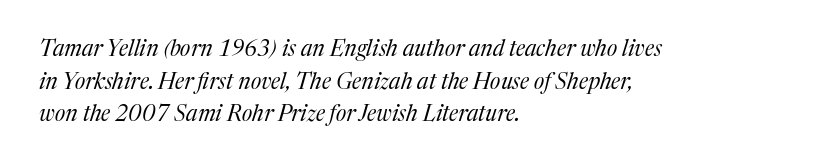
{"italic": "yes", "lean": "right", "slant_degrees": 17, "bold": "no", "underline": "no", "align": "left", "line_spacing": "normal", "line_spacing_ratio": 1.48, "letter_spacing": "normal", "letter_spacing_em": 0.0, "glyph_px": 22}
